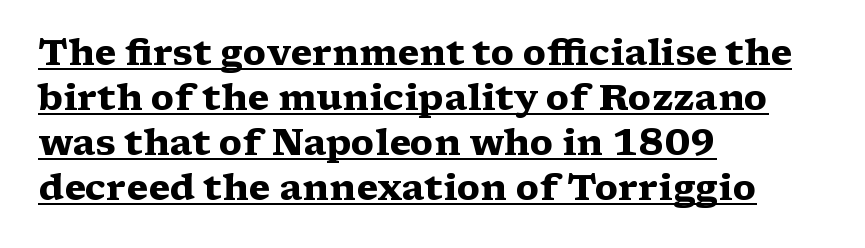
Q: Is the text bold? A: Yes.
Q: Is the text italic (slanted)? A: No, it is upright.
Q: Is the typeface a serif or a sans-serif typeface? A: Serif.
Q: Is the text underlined? A: Yes.
Q: How is the paragraph aligned? A: Left-aligned.
Q: Is the spacing between letters normal or unusually wide? A: Normal.
Q: Is the spacing between lines tight, normal or loose? A: Normal.
Q: Width (condensed, normal, or wide)? A: Wide.
Q: Stroke contrast? A: Medium.
Q: x-height? A: Medium.
Q: Monospaced? A: No.
